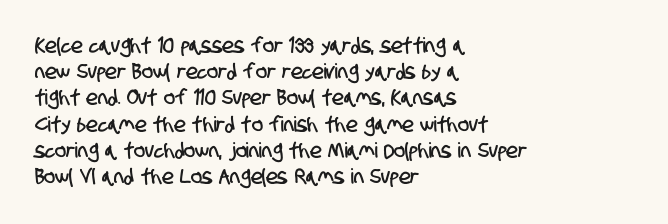
{"underline": "no", "align": "left", "line_spacing": "normal", "line_spacing_ratio": 1.25, "letter_spacing": "normal", "letter_spacing_em": 0.0, "glyph_px": 21}
